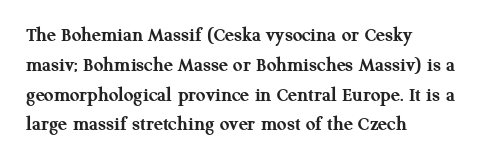
Q: Is the text bold? A: Yes.
Q: Is the text italic (slanted)? A: No, it is upright.
Q: Is the text underlined? A: No.
Q: How is the paragraph aligned? A: Left-aligned.
Q: Is the spacing between letters normal or unusually wide? A: Normal.
Q: Is the spacing between lines tight, normal or loose? A: Normal.
